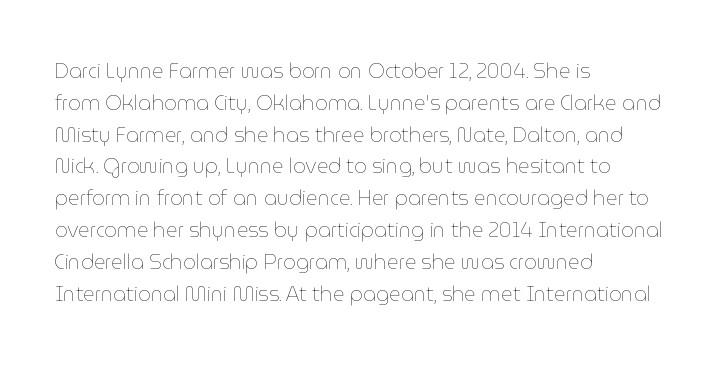
The image shows 20 px text type, upright; set left-aligned, normal line spacing (1.59x), normal letter spacing, not underlined.
